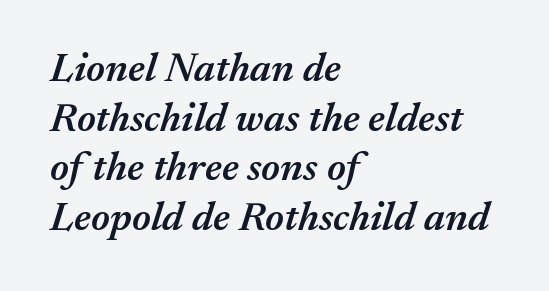
Q: Is the text bold? A: Semi-bold.
Q: Is the text italic (slanted)? A: Yes, it leans right by about 17 degrees.
Q: Is the text underlined? A: No.
Q: How is the paragraph aligned? A: Left-aligned.
Q: Is the spacing between letters normal or unusually wide? A: Normal.
Q: Width (condensed, normal, or wide)? A: Normal.
Q: Stroke contrast? A: Medium.
Q: x-height? A: Medium.
Q: Monospaced? A: No.
